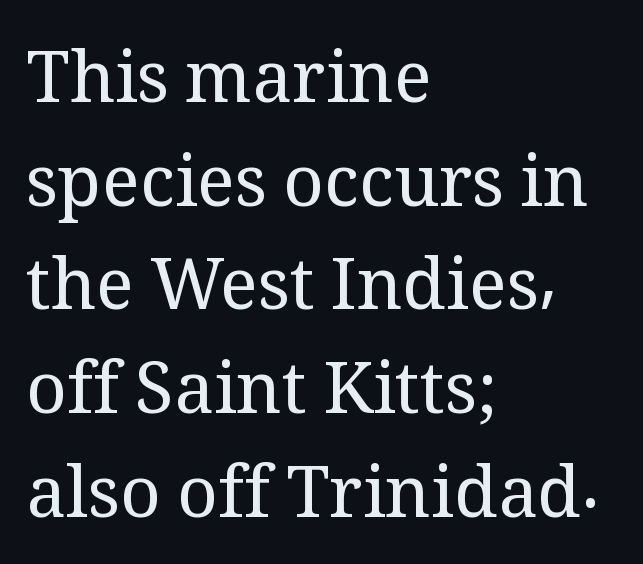
Look at the bottom of the vertical strokes: they flare into serifs here. The face looks like a standard text weight, possibly lighter. Regarding leading, the lines here are spaced in the standard way. Honestly, there is no underline to notice here at all.
